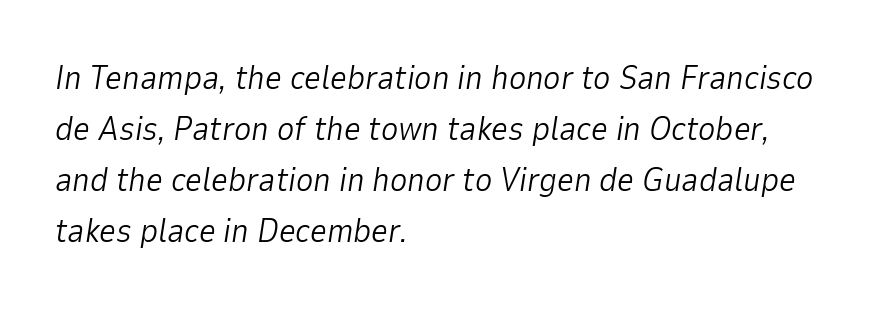
The image shows 33 px light type, italic (leaning right); set left-aligned, normal line spacing (1.55x), normal letter spacing, not underlined; low stroke contrast and a medium x-height.
